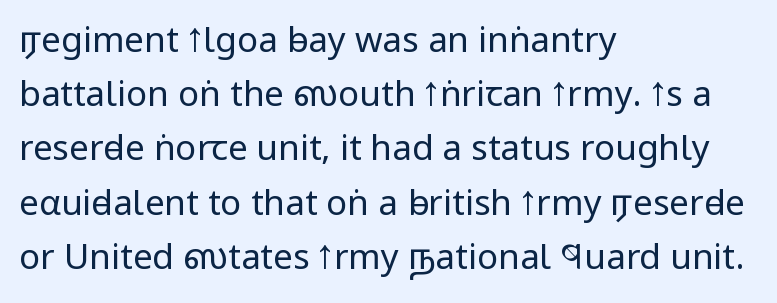
Quick note: not italic, upright. Each row of text sits above clean, open space. Where is the straight margin? On the left. Look at the tracking — it's just the regular setting, nothing added.
